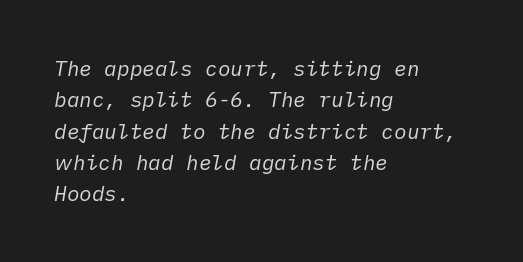
The image shows 21 px text type, italic (leaning right); set left-aligned, normal line spacing (1.49x), normal letter spacing, not underlined.
